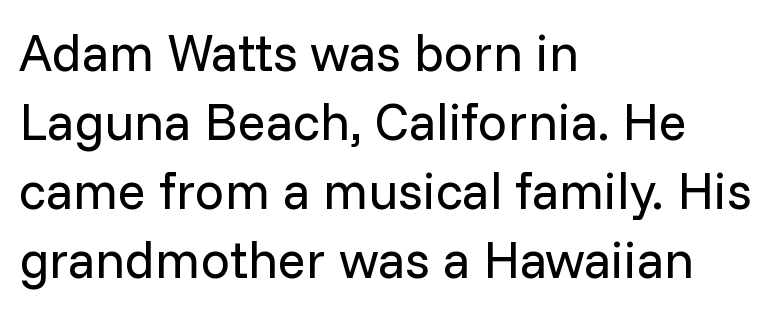
{"serif": "no", "italic": "no", "bold": "no", "weight": "regular", "width": "normal", "stroke_contrast": "low", "x_height": "medium", "monospaced": "no", "underline": "no", "align": "left", "line_spacing": "normal", "line_spacing_ratio": 1.33, "letter_spacing": "normal", "letter_spacing_em": 0.0, "glyph_px": 52}
